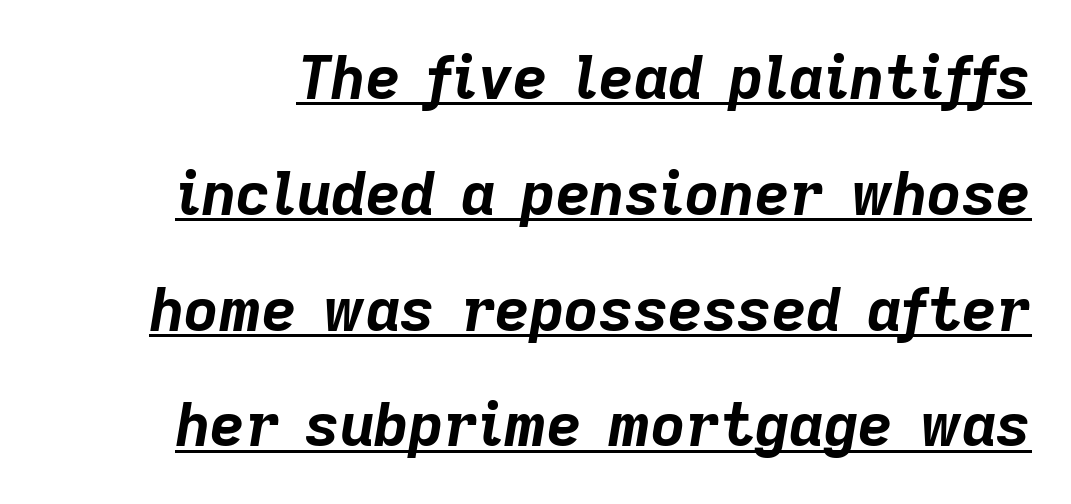
The font is running at its bold setting. The letters are slanted; this is an italic face. You could not count columns in this text — the font is proportionally spaced. Students, observe the line beneath the letters — that is underlining.
